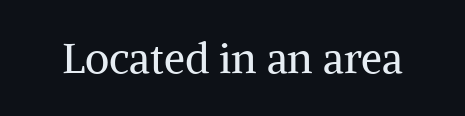
{"serif": "yes", "italic": "no", "bold": "no", "weight": "regular", "width": "normal", "stroke_contrast": "medium", "x_height": "medium", "monospaced": "no", "underline": "no", "letter_spacing": "normal", "letter_spacing_em": 0.0, "glyph_px": 42}
